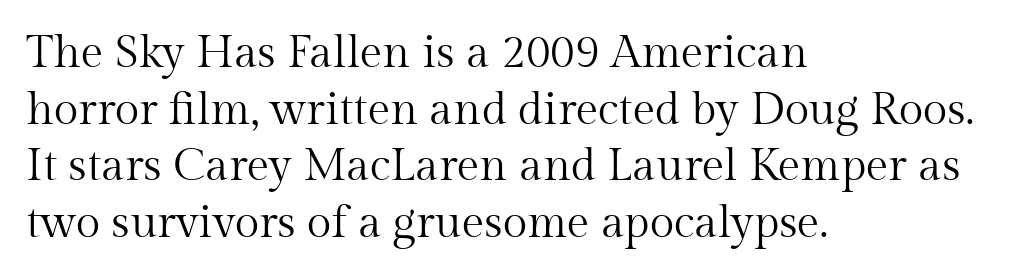
The image shows 45 px regular-weight serif type, upright; set left-aligned, normal line spacing (1.26x), normal letter spacing, not underlined; medium stroke contrast and a medium x-height.
